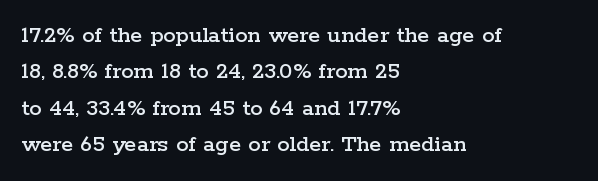
{"italic": "no", "underline": "no", "align": "left", "line_spacing": "normal", "line_spacing_ratio": 1.46, "letter_spacing": "normal", "letter_spacing_em": 0.0, "glyph_px": 25}
